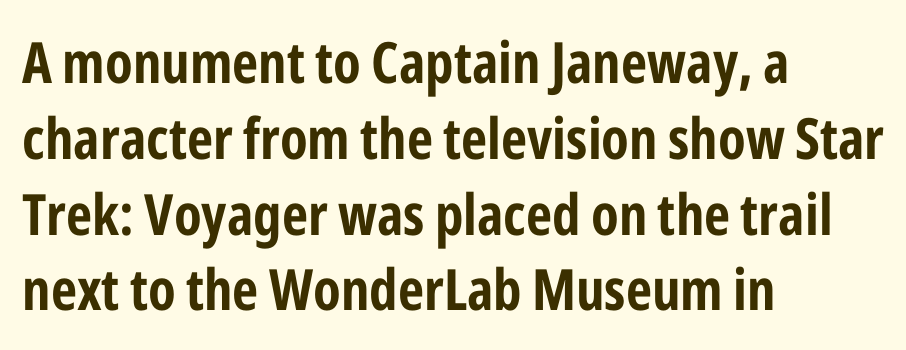
The image shows 57 px bold, condensed sans-serif type, upright; set left-aligned, normal line spacing (1.33x), normal letter spacing, not underlined; low stroke contrast and a medium x-height.
